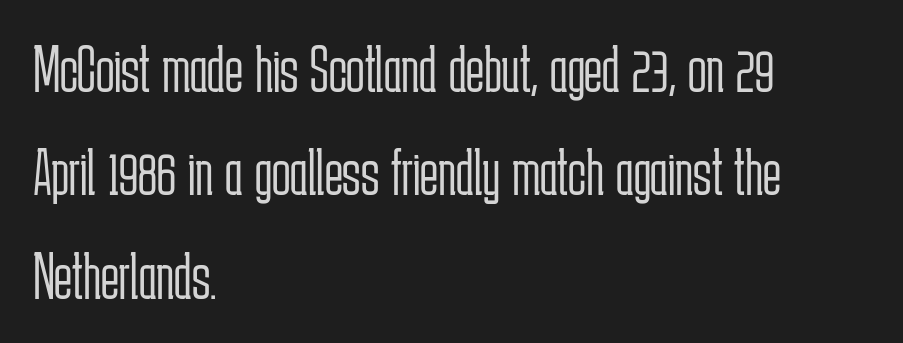
Q: Is the text bold? A: No.
Q: Is the text italic (slanted)? A: No, it is upright.
Q: Is the typeface a serif or a sans-serif typeface? A: Sans-serif.
Q: Is the text underlined? A: No.
Q: How is the paragraph aligned? A: Left-aligned.
Q: Is the spacing between letters normal or unusually wide? A: Normal.
Q: Is the spacing between lines tight, normal or loose? A: Normal.
Q: Width (condensed, normal, or wide)? A: Condensed.
Q: Stroke contrast? A: Low.
Q: x-height? A: Medium.
Q: Monospaced? A: No.
